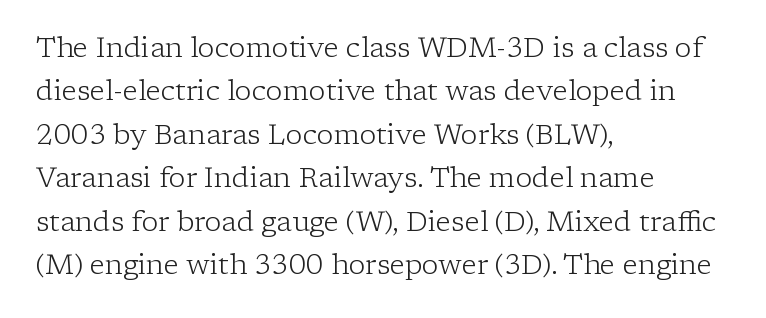
This sample uses plain, unmodified letter spacing. The lines in this sample share a left origin and differ only in where they stop. The rendering uses natural spacing where letterforms have individual widths. This sample uses a serif face. Compared with typical paragraphs, the rows here are spaced about the same.
